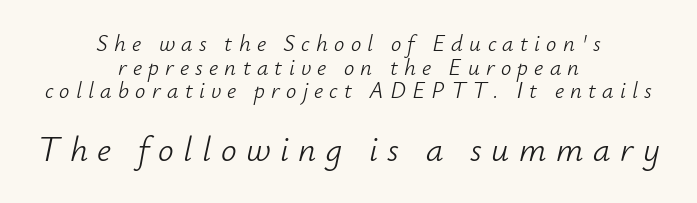
The image shows 35 px light type, italic (leaning right); set centered, tight line spacing (1.03x), unusually wide letter spacing (+0.27 em), not underlined; the second (bottom) block is 1.52x larger; low stroke contrast and a small x-height.
